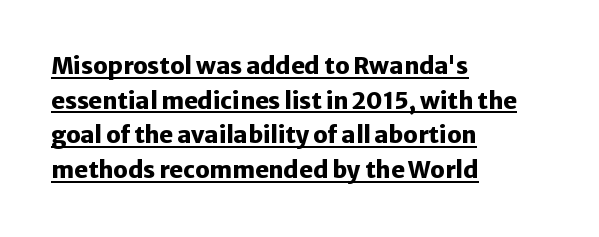
Q: Is the text bold? A: Yes.
Q: Is the text italic (slanted)? A: No, it is upright.
Q: Is the text underlined? A: Yes.
Q: How is the paragraph aligned? A: Left-aligned.
Q: Is the spacing between letters normal or unusually wide? A: Normal.
Q: Is the spacing between lines tight, normal or loose? A: Normal.
